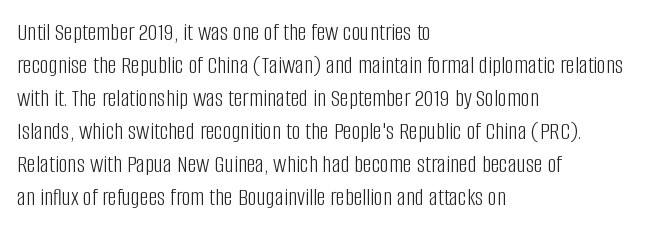
Q: Is the text bold? A: No.
Q: Is the text italic (slanted)? A: No, it is upright.
Q: Is the text underlined? A: No.
Q: How is the paragraph aligned? A: Left-aligned.
Q: Is the spacing between letters normal or unusually wide? A: Normal.
Q: Is the spacing between lines tight, normal or loose? A: Normal.
